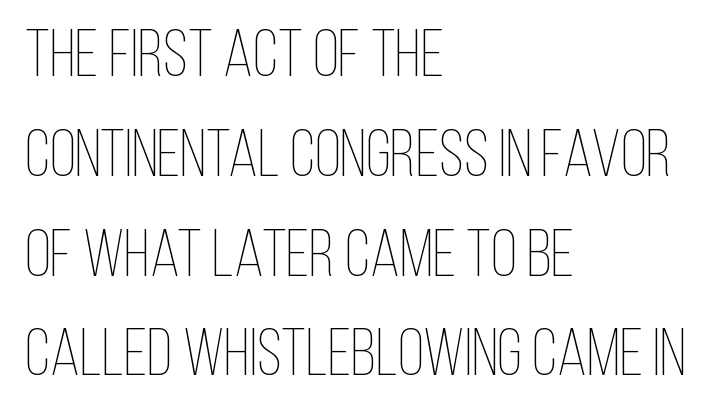
Heft: none added — not bold. A typesetter would call this proportional, since set widths differ per character. The letters sit at their default tracking, neither squeezed nor spread. Rendered with straight, roman letterforms. Glance below the letters and you will spot only blank space. Successive baselines arrive at the customary interval.
